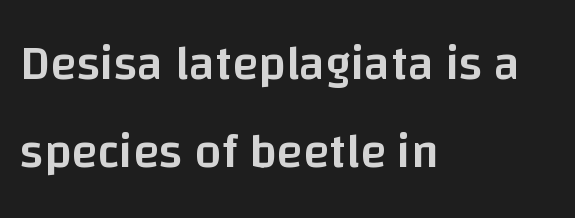
{"serif": "no", "italic": "no", "bold": "semi", "weight": "semibold", "width": "normal", "stroke_contrast": "low", "x_height": "large", "monospaced": "no", "underline": "no", "align": "left", "line_spacing_ratio": 1.84, "letter_spacing": "normal", "letter_spacing_em": 0.0, "glyph_px": 48}
